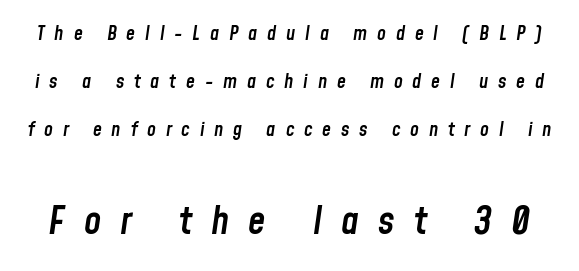
Display-style spreading of the glyphs; the letterfit is very open. Each row of text sits above clean, open space. Here the second block reads like a headline and the first like body copy. Notice how the stems are inclined rather than vertical — that's the hallmark of italics.
